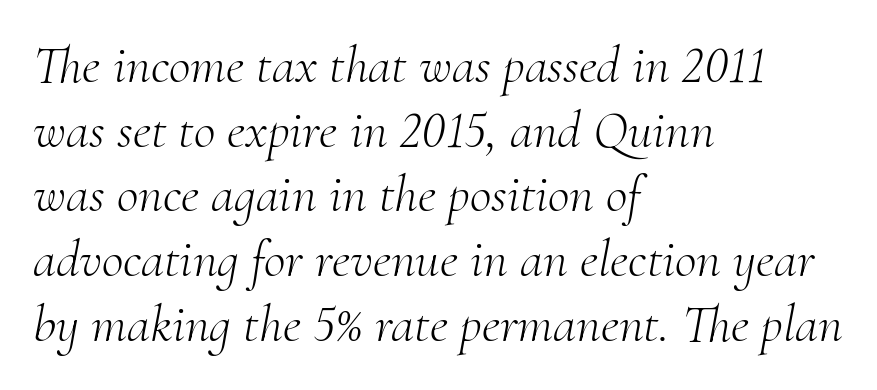
The image shows 53 px light serif type, italic (leaning right); set left-aligned, line spacing 1.22x, normal letter spacing, not underlined; medium stroke contrast and a small x-height.
